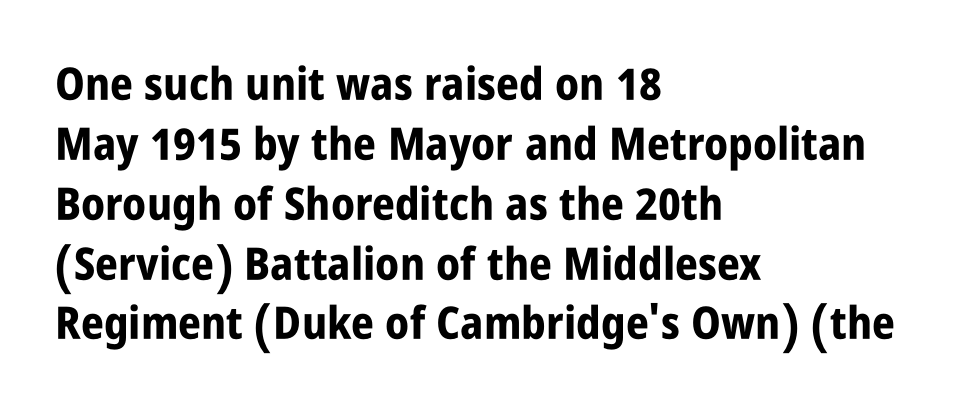
The paragraph has a hard left edge and a soft right edge. What kind of face is this? One without serifs — a sans. This sample keeps an unexceptional amount of space between lines. The passage shown is not underscored anywhere. The axis of the letterforms is exactly vertical. Each letter keeps its own natural width here, so spacing adapts to shape.
